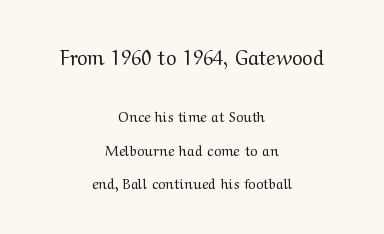
{"italic": "no", "bold": "no", "underline": "no", "align": "center", "line_spacing": "loose", "line_spacing_ratio": 2.4, "letter_spacing": "normal", "letter_spacing_em": 0.0, "larger_block": "first", "size_ratio": 1.43, "glyph_px": 20}
